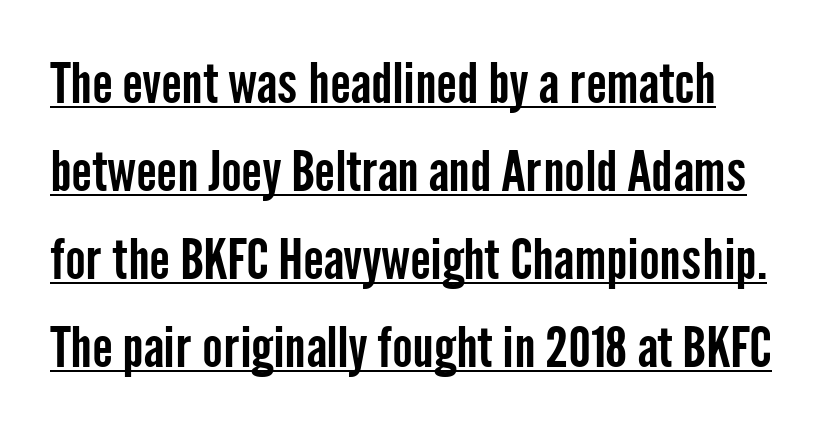
Q: Is the text italic (slanted)? A: No, it is upright.
Q: Is the typeface a serif or a sans-serif typeface? A: Sans-serif.
Q: Is the text underlined? A: Yes.
Q: Is the spacing between letters normal or unusually wide? A: Normal.
Q: Is the spacing between lines tight, normal or loose? A: Normal.
Q: Width (condensed, normal, or wide)? A: Condensed.
Q: Stroke contrast? A: Low.
Q: x-height? A: Medium.
Q: Monospaced? A: No.
